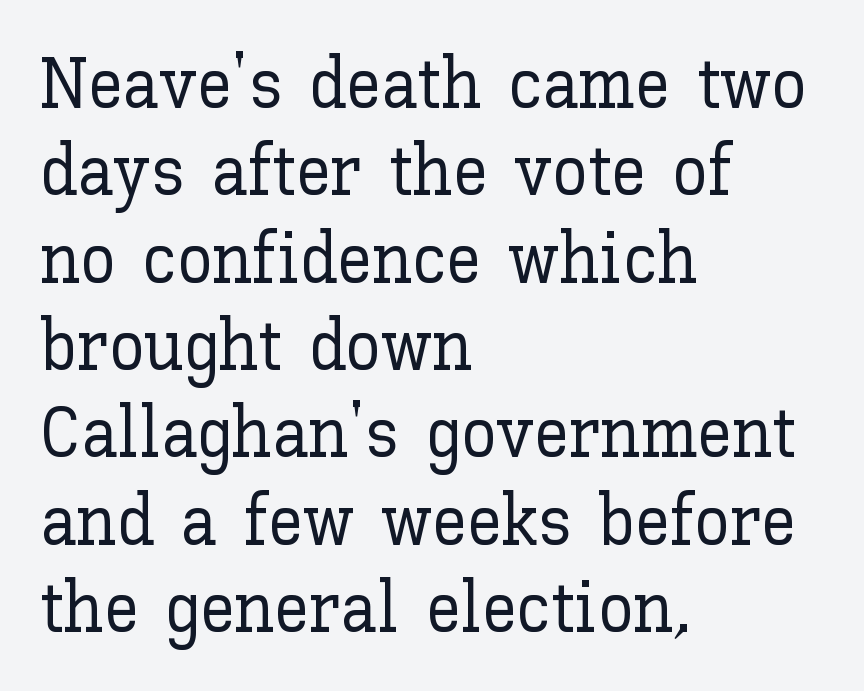
{"italic": "no", "width": "normal", "stroke_contrast": "low", "x_height": "medium", "monospaced": "no", "underline": "no", "align": "left", "line_spacing_ratio": 1.23, "letter_spacing": "normal", "letter_spacing_em": 0.0, "glyph_px": 71}
